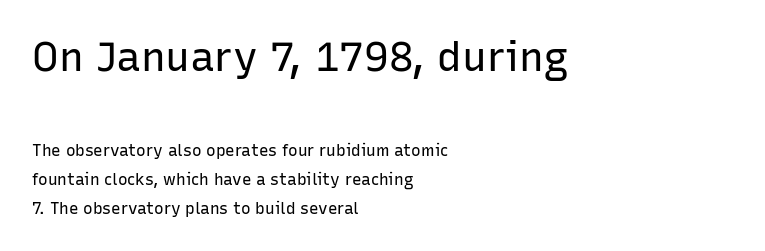
Q: Is the text bold? A: No.
Q: Is the text italic (slanted)? A: No, it is upright.
Q: Is the typeface a serif or a sans-serif typeface? A: Sans-serif.
Q: Is the text underlined? A: No.
Q: How is the paragraph aligned? A: Left-aligned.
Q: Is the spacing between letters normal or unusually wide? A: Normal.
Q: Which block of text is set in a larger size, the first (top) or the second (bottom)? A: The first (top) one.
Q: Width (condensed, normal, or wide)? A: Normal.
Q: Stroke contrast? A: Low.
Q: x-height? A: Medium.
Q: Monospaced? A: No.
